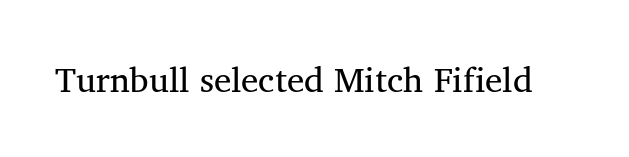
{"serif": "yes", "bold": "no", "weight": "regular", "width": "normal", "stroke_contrast": "medium", "x_height": "medium", "monospaced": "no", "underline": "no", "letter_spacing": "normal", "letter_spacing_em": 0.0, "glyph_px": 35}
